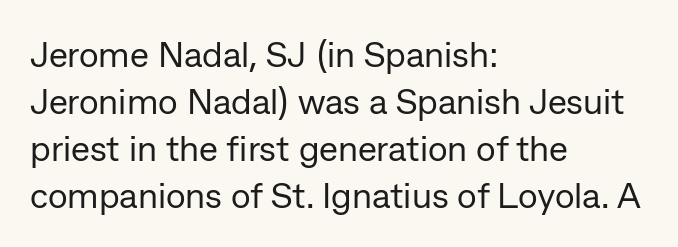
The image shows 36 px regular-weight sans-serif type, upright; set left-aligned, normal line spacing (1.31x), normal letter spacing, not underlined; low stroke contrast and a medium x-height.
